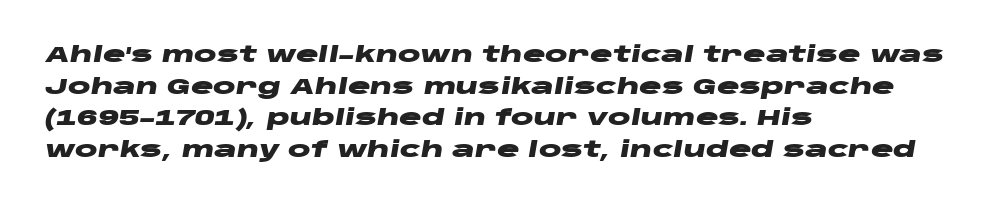
{"italic": "yes", "lean": "right", "slant_degrees": 10, "bold": "yes", "underline": "no", "align": "left", "line_spacing": "normal", "line_spacing_ratio": 1.51, "letter_spacing": "normal", "letter_spacing_em": 0.0, "glyph_px": 21}
